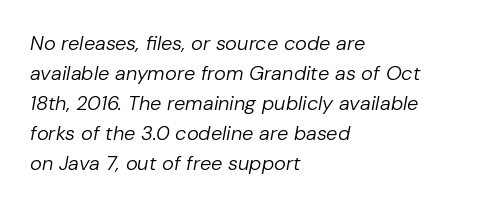
The font's italic variant was chosen for this text. A normal amount of white space separates one row of letters from the next. A bare baseline throughout the passage. One-word summary of the alignment: left. The weight would be labelled regular, book, light, or lighter still.
